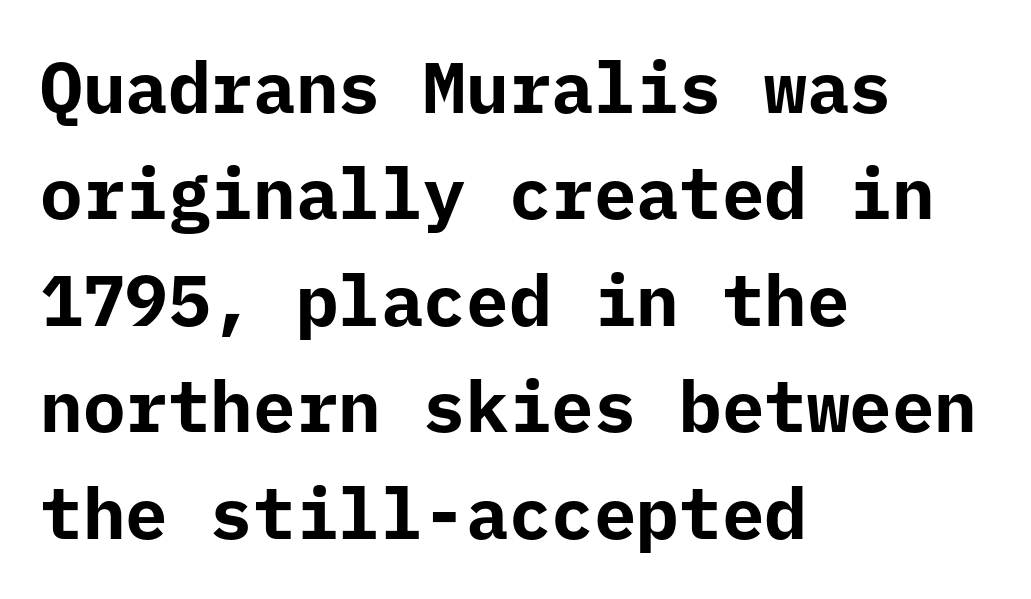
Q: Is the text bold? A: Yes.
Q: Is the text italic (slanted)? A: No, it is upright.
Q: Is the typeface a serif or a sans-serif typeface? A: Sans-serif.
Q: Is the text underlined? A: No.
Q: How is the paragraph aligned? A: Left-aligned.
Q: Is the spacing between letters normal or unusually wide? A: Normal.
Q: Is the spacing between lines tight, normal or loose? A: Normal.
Q: Width (condensed, normal, or wide)? A: Normal.
Q: Stroke contrast? A: Low.
Q: x-height? A: Medium.
Q: Monospaced? A: Yes.
